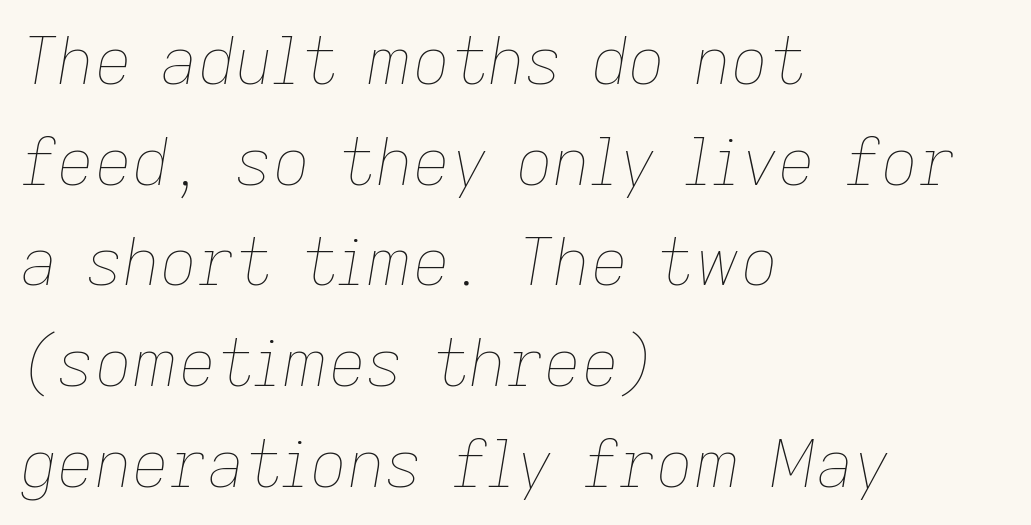
{"italic": "yes", "lean": "right", "slant_degrees": 9, "bold": "no", "weight": "thin", "width": "normal", "stroke_contrast": "low", "x_height": "medium", "monospaced": "no", "underline": "no", "align": "left", "line_spacing": "normal", "line_spacing_ratio": 1.55, "letter_spacing": "normal", "letter_spacing_em": 0.0, "glyph_px": 65}
